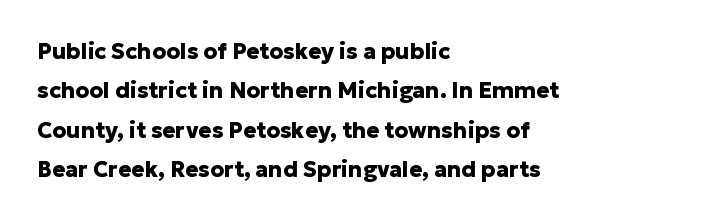
{"italic": "no", "bold": "yes", "underline": "no", "align": "left", "line_spacing_ratio": 1.79, "letter_spacing": "normal", "letter_spacing_em": 0.0, "glyph_px": 22}
